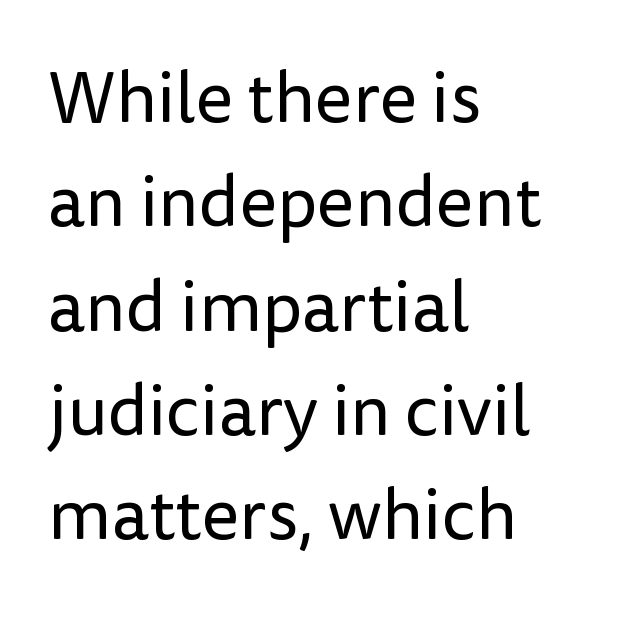
The image shows 71 px regular-weight sans-serif type, upright; set left-aligned, normal line spacing (1.47x), normal letter spacing, not underlined; low stroke contrast and a medium x-height.
